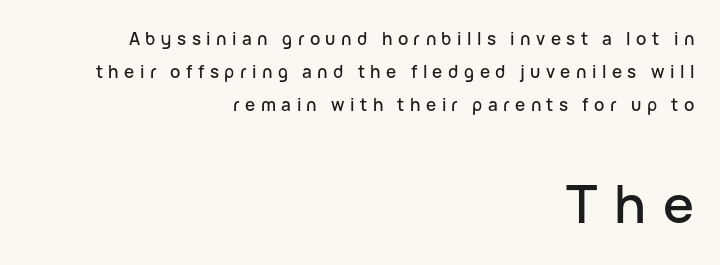
Q: Is the text italic (slanted)? A: No, it is upright.
Q: Is the typeface a serif or a sans-serif typeface? A: Sans-serif.
Q: Is the text underlined? A: No.
Q: How is the paragraph aligned? A: Right-aligned.
Q: Is the spacing between letters normal or unusually wide? A: Unusually wide.
Q: Is the spacing between lines tight, normal or loose? A: Loose.
Q: Which block of text is set in a larger size, the first (top) or the second (bottom)? A: The second (bottom) one.
Q: Width (condensed, normal, or wide)? A: Normal.
Q: Stroke contrast? A: Low.
Q: x-height? A: Medium.
Q: Monospaced? A: No.
